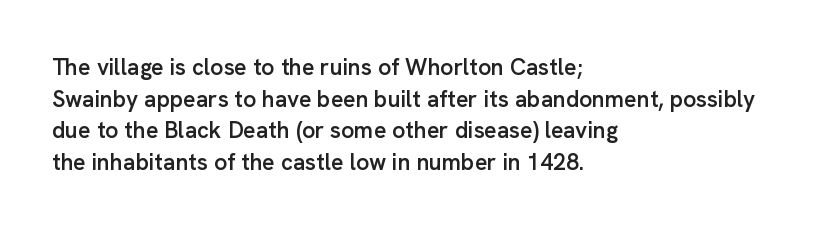
Q: Is the text bold? A: Semi-bold.
Q: Is the text italic (slanted)? A: No, it is upright.
Q: Is the text underlined? A: No.
Q: How is the paragraph aligned? A: Left-aligned.
Q: Is the spacing between letters normal or unusually wide? A: Normal.
Q: Is the spacing between lines tight, normal or loose? A: Normal.
